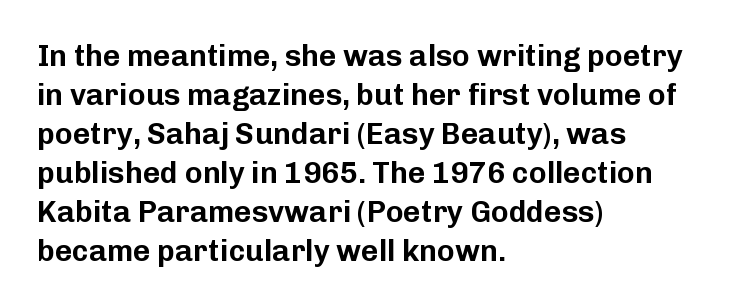
{"serif": "no", "italic": "no", "width": "normal", "stroke_contrast": "low", "x_height": "medium", "monospaced": "no", "underline": "no", "align": "left", "line_spacing": "normal", "line_spacing_ratio": 1.3, "letter_spacing": "normal", "letter_spacing_em": 0.0, "glyph_px": 30}
